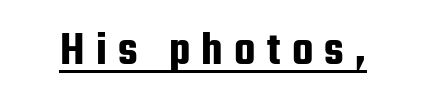
The image shows 49 px condensed sans-serif type, upright; set unusually wide letter spacing (+0.23 em), underlined; low stroke contrast and a medium x-height.
